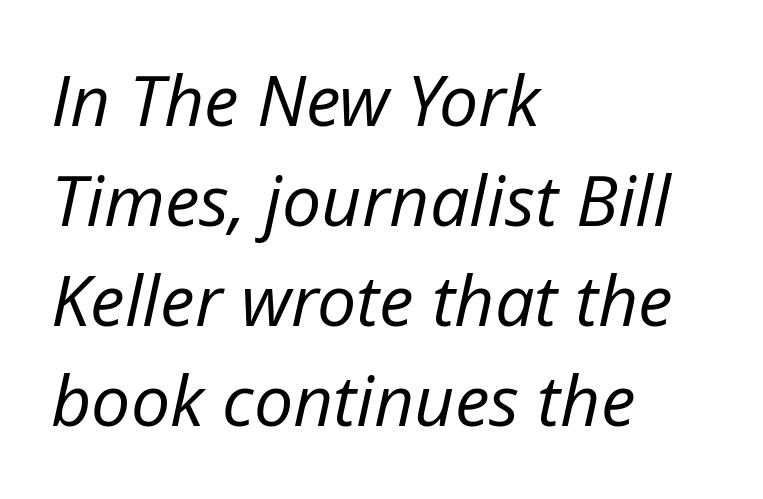
The typesetter chose a ragged-right arrangement here. Looks like regular typesetting: each glyph gets only the width it needs. The strip under each line holds only bare page. You could call the tracking neutral — neither tight nor loose.
